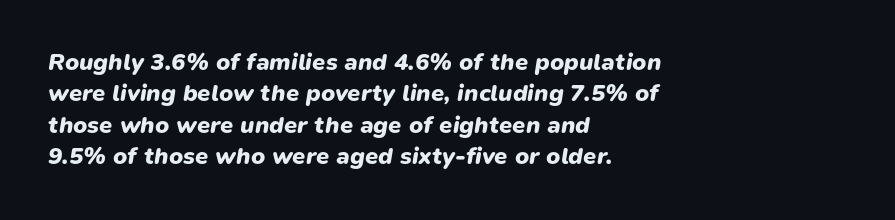
Is the type bold? Yes — the strokes are clearly thick and heavy. Every character sits at an angle, as italics do. Beneath every word, the page is bare. Honestly, the row spacing looks completely unremarkable.
